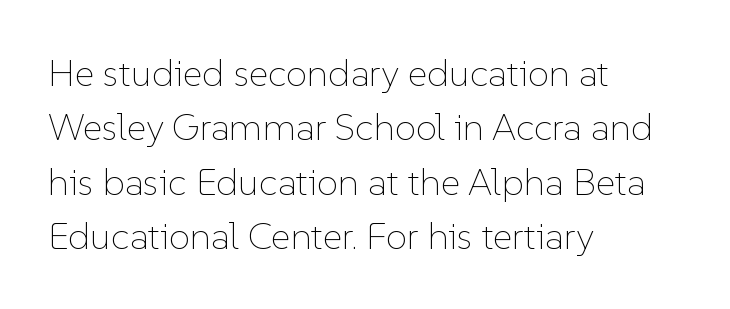
{"italic": "no", "bold": "no", "weight": "thin", "width": "normal", "stroke_contrast": "low", "x_height": "medium", "monospaced": "no", "underline": "no", "align": "left", "line_spacing": "normal", "line_spacing_ratio": 1.43, "letter_spacing": "normal", "letter_spacing_em": 0.0, "glyph_px": 38}
